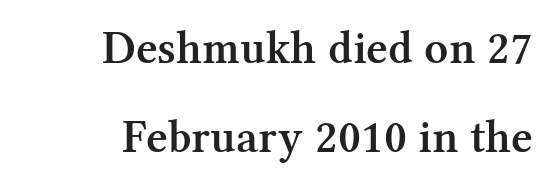
Q: Is the text bold? A: Semi-bold.
Q: Is the text italic (slanted)? A: No, it is upright.
Q: Is the typeface a serif or a sans-serif typeface? A: Serif.
Q: Is the text underlined? A: No.
Q: How is the paragraph aligned? A: Right-aligned.
Q: Is the spacing between letters normal or unusually wide? A: Normal.
Q: Is the spacing between lines tight, normal or loose? A: Loose.
Q: Width (condensed, normal, or wide)? A: Normal.
Q: Stroke contrast? A: Medium.
Q: x-height? A: Medium.
Q: Monospaced? A: No.
